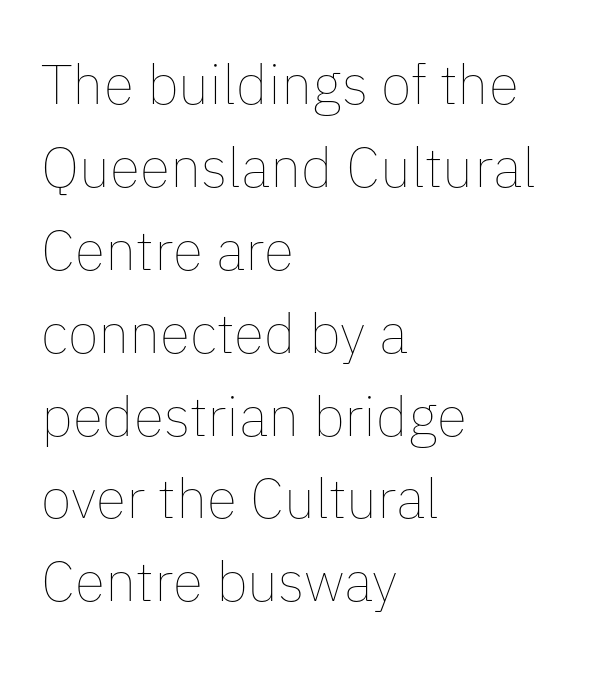
{"italic": "no", "bold": "no", "weight": "thin", "width": "normal", "stroke_contrast": "low", "x_height": "medium", "monospaced": "no", "underline": "no", "align": "left", "line_spacing": "normal", "line_spacing_ratio": 1.48, "letter_spacing": "normal", "letter_spacing_em": 0.0, "glyph_px": 56}
